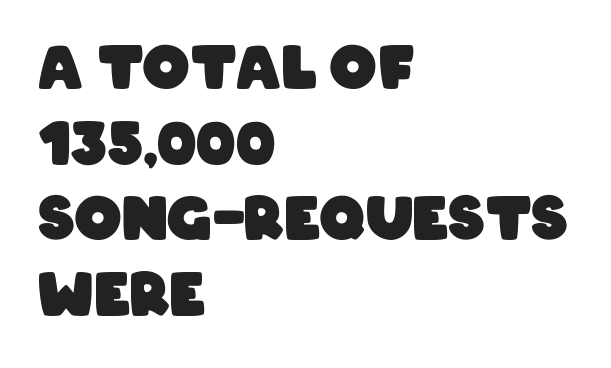
The image shows 59 px heavy, condensed sans-serif type; set left-aligned, normal line spacing (1.28x), normal letter spacing, not underlined; low stroke contrast and a large x-height.
